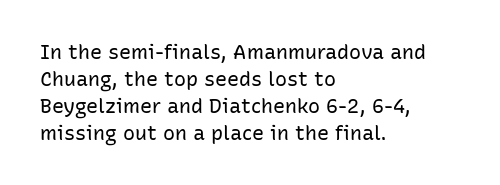
Q: Is the text bold? A: No.
Q: Is the text italic (slanted)? A: No, it is upright.
Q: Is the text underlined? A: No.
Q: How is the paragraph aligned? A: Left-aligned.
Q: Is the spacing between letters normal or unusually wide? A: Normal.
Q: Is the spacing between lines tight, normal or loose? A: Normal.
